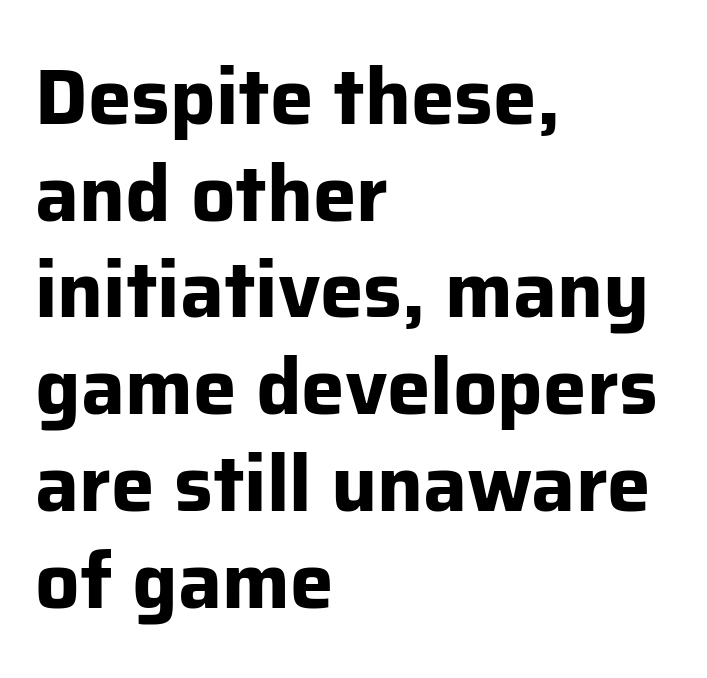
The image shows 78 px bold sans-serif type, upright; set left-aligned, line spacing 1.24x, normal letter spacing, not underlined; low stroke contrast and a medium x-height.
